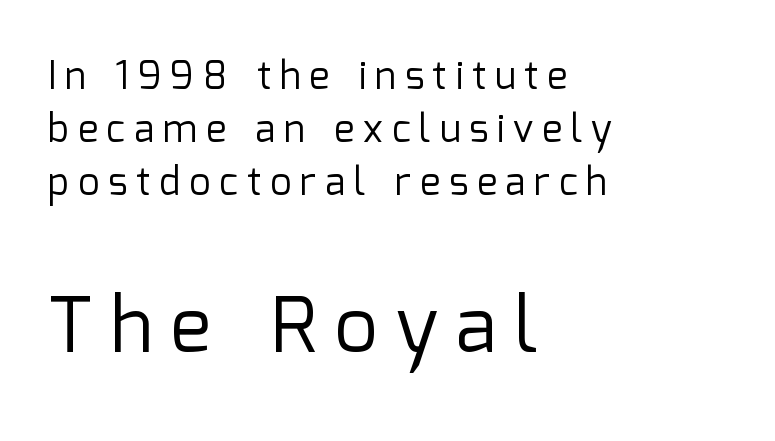
{"serif": "no", "italic": "no", "bold": "no", "weight": "regular", "width": "normal", "stroke_contrast": "low", "x_height": "medium", "monospaced": "no", "underline": "no", "align": "left", "line_spacing": "normal", "line_spacing_ratio": 1.4, "letter_spacing": "wide", "letter_spacing_em": 0.23, "larger_block": "second", "size_ratio": 2.03, "glyph_px": 77}
